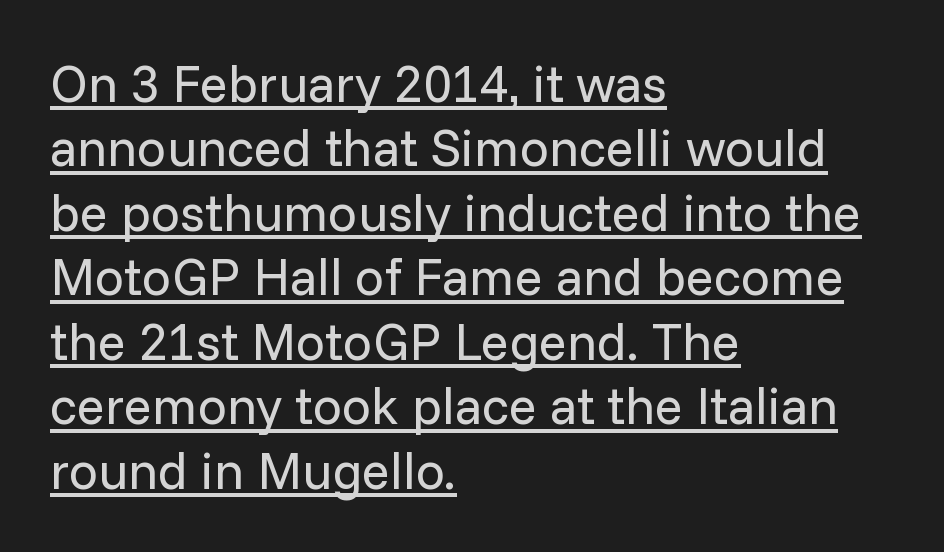
{"serif": "no", "italic": "no", "bold": "no", "weight": "regular", "width": "normal", "stroke_contrast": "low", "x_height": "medium", "monospaced": "no", "underline": "yes", "align": "left", "line_spacing_ratio": 1.24, "letter_spacing": "normal", "letter_spacing_em": 0.0, "glyph_px": 52}
